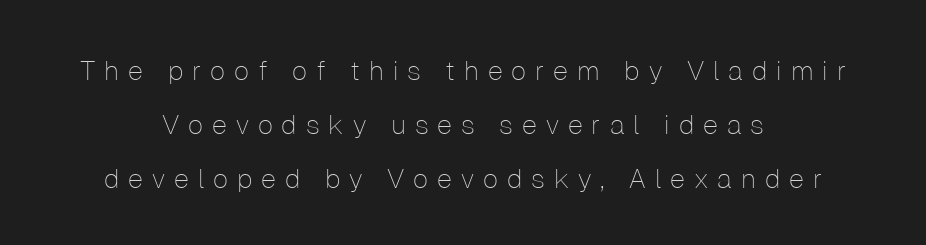
{"italic": "no", "bold": "no", "underline": "no", "align": "center", "line_spacing": "loose", "line_spacing_ratio": 2.0, "letter_spacing": "wide", "letter_spacing_em": 0.33, "glyph_px": 27}
